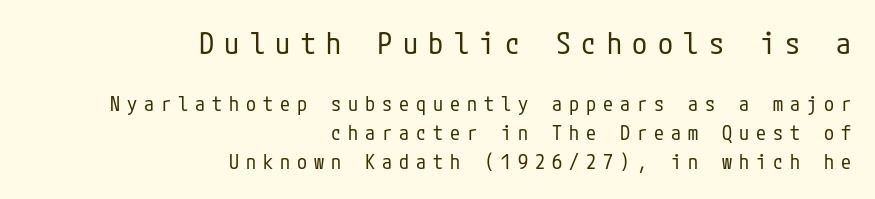
{"serif": "no", "italic": "no", "bold": "no", "weight": "regular", "width": "condensed", "stroke_contrast": "low", "x_height": "medium", "underline": "no", "align": "right", "line_spacing": "normal", "line_spacing_ratio": 1.45, "letter_spacing": "wide", "letter_spacing_em": 0.35, "larger_block": "first", "size_ratio": 1.5, "glyph_px": 30}
